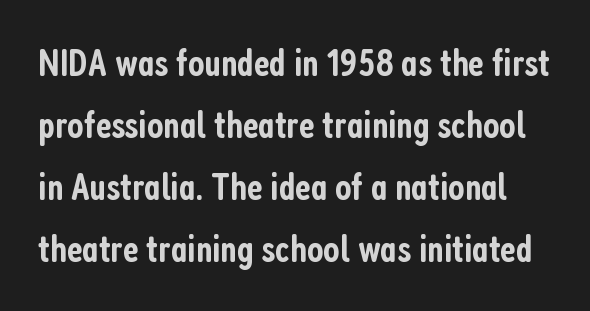
The image shows 39 px semibold, condensed sans-serif type, upright; set normal line spacing (1.59x), normal letter spacing, not underlined; low stroke contrast and a medium x-height.
